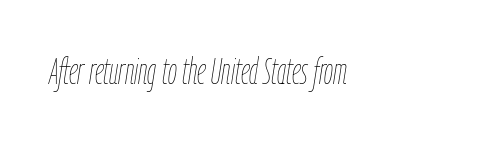
The image shows 36 px thin, condensed type, italic (leaning right); set normal letter spacing, not underlined; low stroke contrast and a medium x-height.
